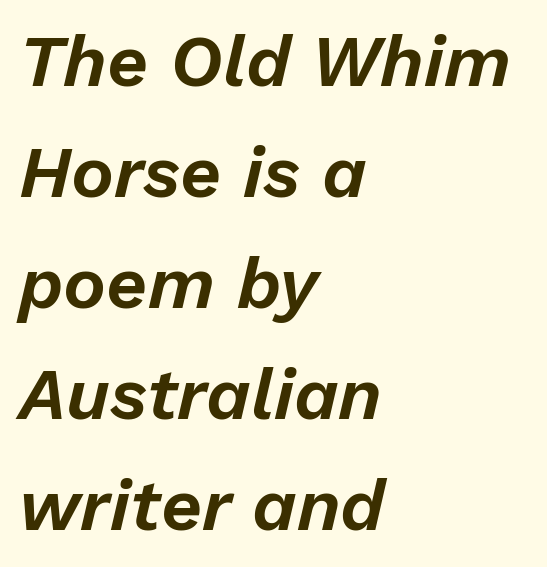
{"italic": "yes", "lean": "right", "slant_degrees": 13, "width": "normal", "stroke_contrast": "low", "x_height": "medium", "monospaced": "no", "underline": "no", "align": "left", "line_spacing": "normal", "line_spacing_ratio": 1.54, "letter_spacing": "normal", "letter_spacing_em": 0.0, "glyph_px": 72}
